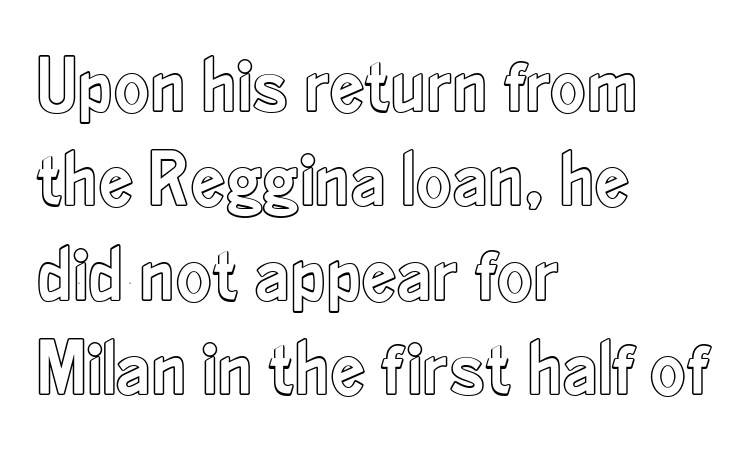
Q: Is the text italic (slanted)? A: No, it is upright.
Q: Is the text underlined? A: No.
Q: How is the paragraph aligned? A: Left-aligned.
Q: Is the spacing between letters normal or unusually wide? A: Normal.
Q: Width (condensed, normal, or wide)? A: Condensed.
Q: x-height? A: Small.
Q: Monospaced? A: No.
